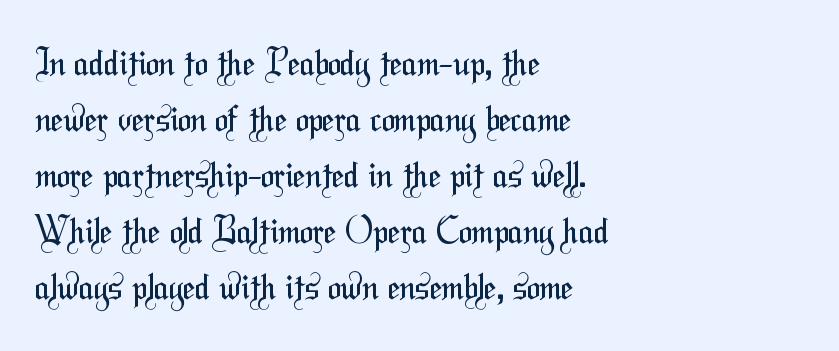
The image shows 35 px regular-weight, condensed sans-serif type; set left-aligned, normal line spacing (1.6x), normal letter spacing, not underlined; medium stroke contrast and a medium x-height.
